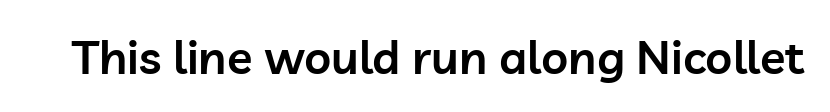
The space beneath each line is pristine and unruled. In terms of weight, the rendering is demibold, just under bold. Words appear dense and cohesive because spacing is normal. Serif or sans? Sans — the stroke terminals are bare. Character widths vary here, with narrow letters taking less room than wide ones.
